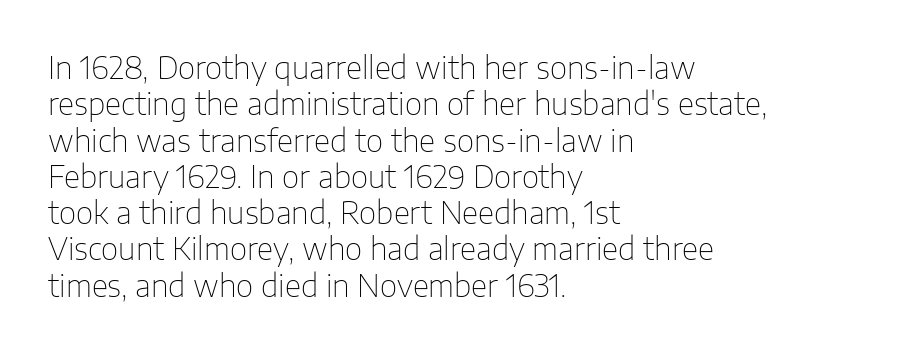
Q: Is the text bold? A: No.
Q: Is the text italic (slanted)? A: No, it is upright.
Q: Is the typeface a serif or a sans-serif typeface? A: Sans-serif.
Q: Is the text underlined? A: No.
Q: How is the paragraph aligned? A: Left-aligned.
Q: Is the spacing between letters normal or unusually wide? A: Normal.
Q: Width (condensed, normal, or wide)? A: Normal.
Q: Stroke contrast? A: Low.
Q: x-height? A: Medium.
Q: Monospaced? A: No.
